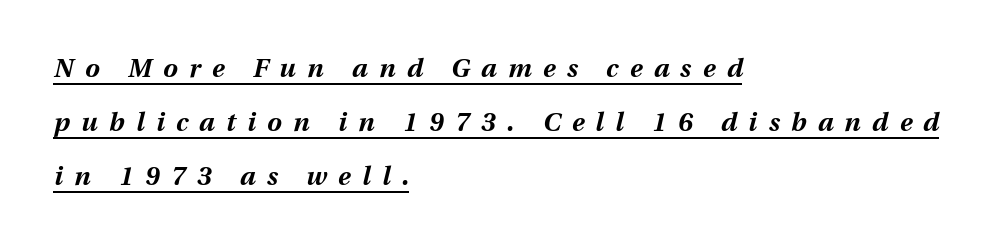
{"italic": "yes", "lean": "right", "slant_degrees": 12, "bold": "yes", "underline": "yes", "align": "left", "line_spacing": "loose", "line_spacing_ratio": 2.07, "letter_spacing": "wide", "letter_spacing_em": 0.44, "glyph_px": 26}
